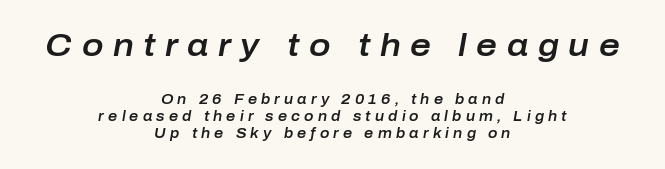
The image shows 32 px text type, italic (leaning right); set centered, line spacing 1.21x, unusually wide letter spacing (+0.3 em), not underlined; the first (top) block is 2.29x larger; low stroke contrast and a medium x-height.
